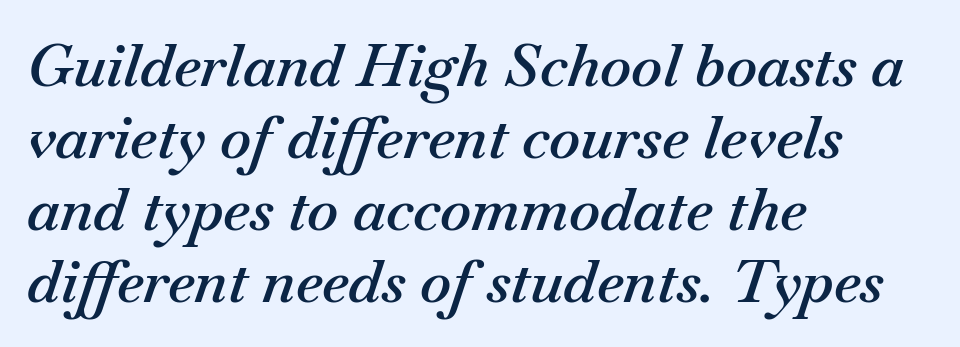
The face used here is rendered with its standard letterfit. Descender tails drop into unmarked territory. The typography opts for an oblique posture over an upright one. Stroke thickness is moderately raised; the sample reads as semibold. Varying glyph widths throughout — classic text-font behaviour. In CSS terms this would be text-align: left.
